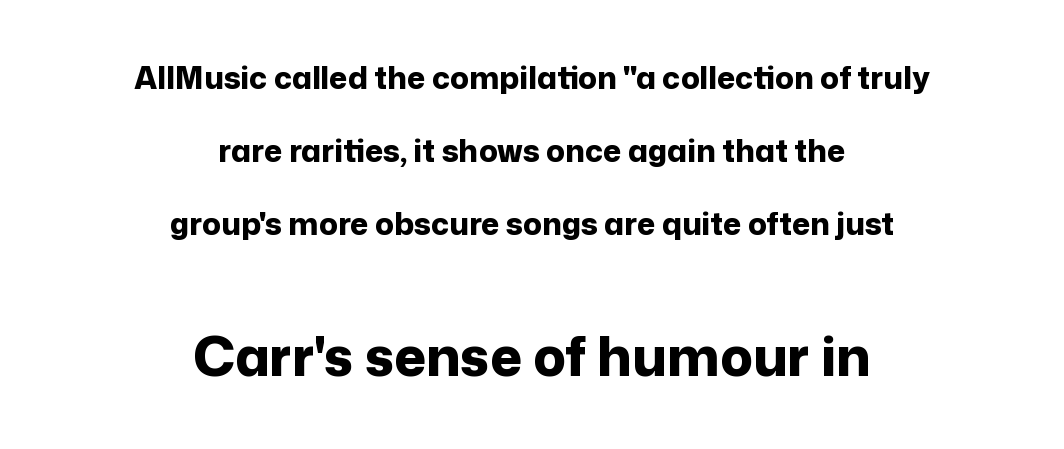
Posture: vertical. Every row of glyphs is offset so its center matches the block's center. A clean baseline with only descenders dipping below it. Here the designer chose a conventional face with non-uniform glyph widths. Quick note: interline space is abundant. Examine the stroke ends and you'll find no serifs.
